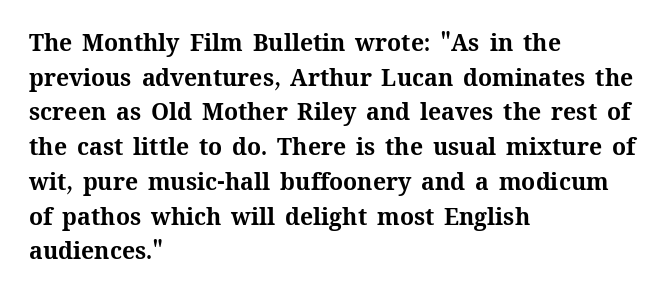
Every stem runs plumb, perpendicular to the baseline. The typesetting leans heavy: a genuine bold. Anything drawn beneath the words? Only blank space. The paragraph shown leans on its left margin. In terms of letterspacing, this is plain default setting. The space between consecutive lines is moderate.
